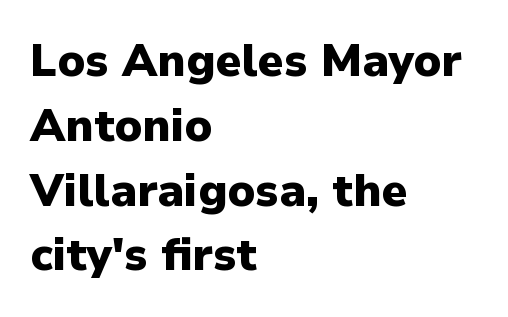
The image shows 45 px heavy sans-serif type, upright; set left-aligned, normal line spacing (1.44x), normal letter spacing, not underlined; low stroke contrast and a medium x-height.
